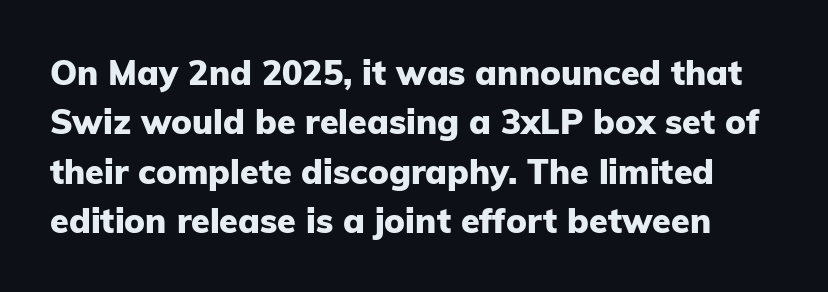
One glance says typical: line gaps are just what's usual. How are the letters spaced? Ordinarily, with no added tracking. The passage shown is not underscored anywhere. This is sans-serif lettering, the kind often seen on screens and signage. The letters advance in unequal steps, a hallmark of proportional type.
